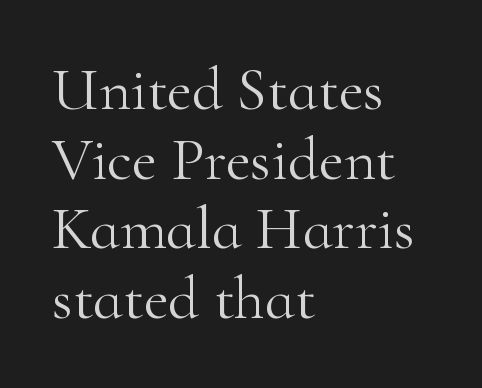
Q: Is the text bold? A: No.
Q: Is the text italic (slanted)? A: No, it is upright.
Q: Is the typeface a serif or a sans-serif typeface? A: Serif.
Q: Is the text underlined? A: No.
Q: How is the paragraph aligned? A: Left-aligned.
Q: Is the spacing between letters normal or unusually wide? A: Normal.
Q: Is the spacing between lines tight, normal or loose? A: Tight.
Q: Width (condensed, normal, or wide)? A: Normal.
Q: Stroke contrast? A: High.
Q: x-height? A: Small.
Q: Monospaced? A: No.
